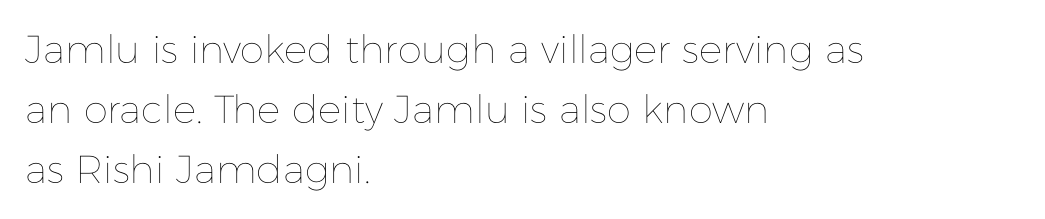
Q: Is the text bold? A: No.
Q: Is the text italic (slanted)? A: No, it is upright.
Q: Is the text underlined? A: No.
Q: How is the paragraph aligned? A: Left-aligned.
Q: Is the spacing between letters normal or unusually wide? A: Normal.
Q: Is the spacing between lines tight, normal or loose? A: Normal.
Q: Width (condensed, normal, or wide)? A: Normal.
Q: Stroke contrast? A: Low.
Q: x-height? A: Medium.
Q: Monospaced? A: No.
